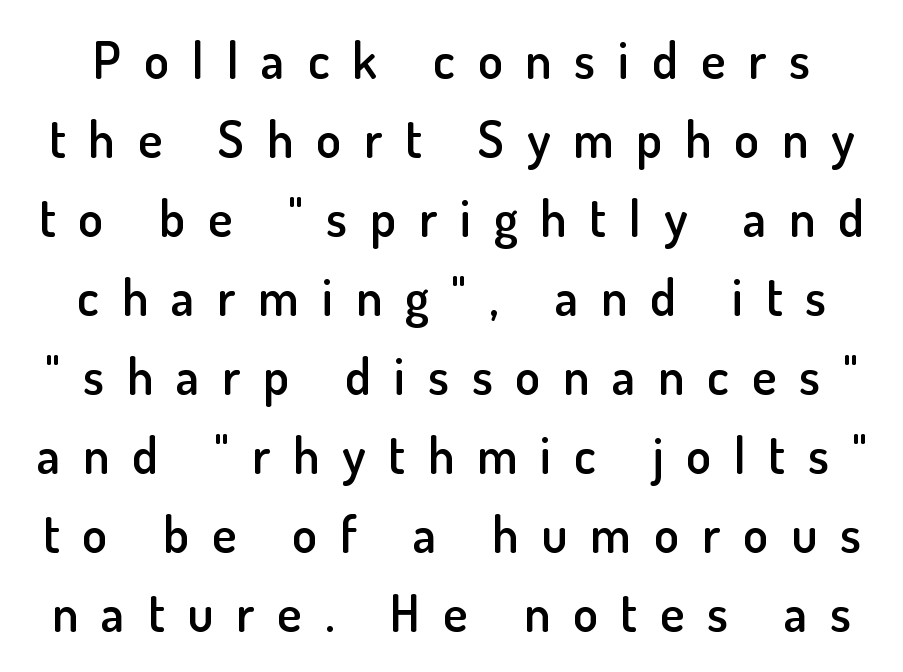
The image shows 51 px semibold sans-serif type, upright; set normal line spacing (1.55x), unusually wide letter spacing (+0.45 em), not underlined; low stroke contrast and a small x-height.
